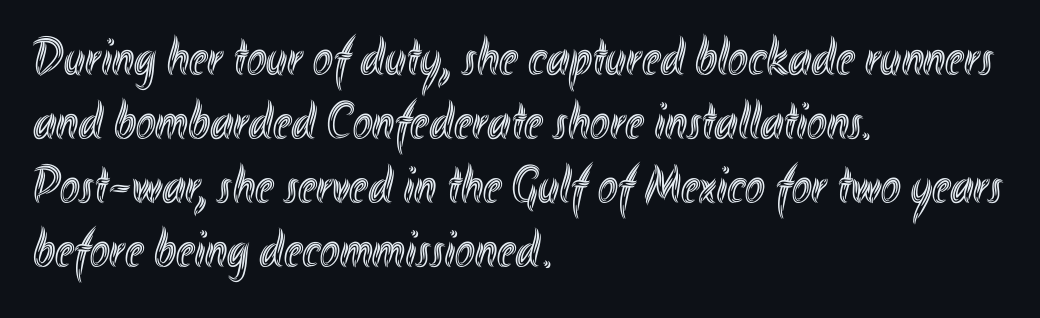
{"width": "condensed", "x_height": "small", "monospaced": "no", "underline": "no", "align": "left", "line_spacing_ratio": 1.21, "letter_spacing": "normal", "letter_spacing_em": 0.0, "glyph_px": 53}
